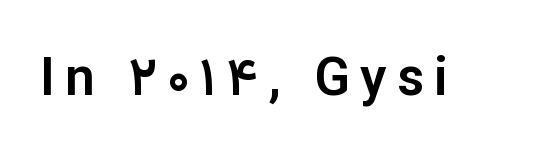
The image shows 53 px sans-serif type, upright; set not underlined; low stroke contrast and a medium x-height.
